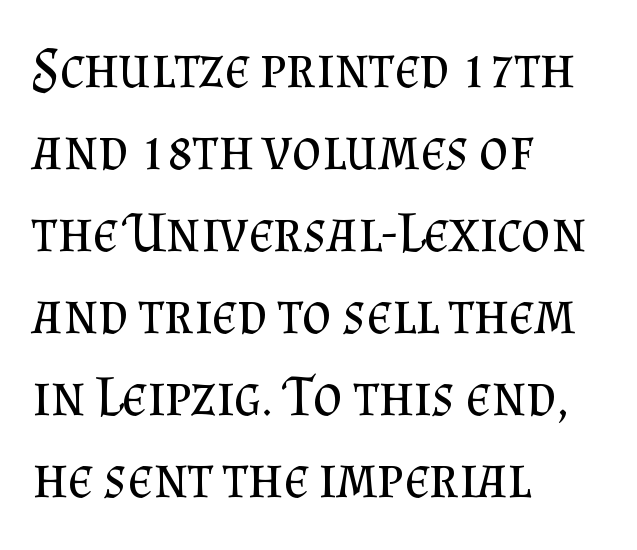
{"serif": "yes", "italic": "no", "bold": "no", "weight": "regular", "width": "normal", "stroke_contrast": "medium", "x_height": "small", "monospaced": "no", "underline": "no", "align": "left", "line_spacing": "normal", "line_spacing_ratio": 1.44, "letter_spacing": "normal", "letter_spacing_em": 0.0, "glyph_px": 57}
